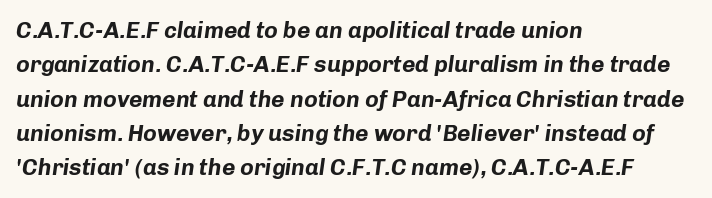
Clear beneath every line of the passage. The designer left line spacing at the default. Tracking here is standard; glyphs follow each other at the usual distance. On the weight axis this lands at bold, roughly 700. Caption: multi-line text, flush left, ragged right.
